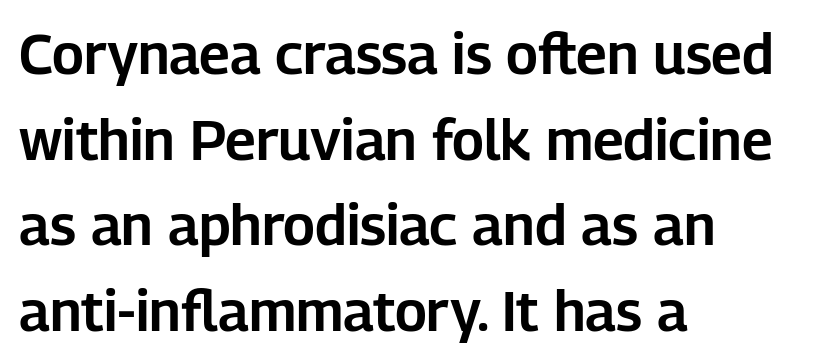
The horizontal fit of the characters is conventional and even. If you measured baseline to baseline, you'd find a middling distance. Notice how the stems are strictly vertical — no italics here. Each letter keeps its own natural width here, so spacing adapts to shape.
